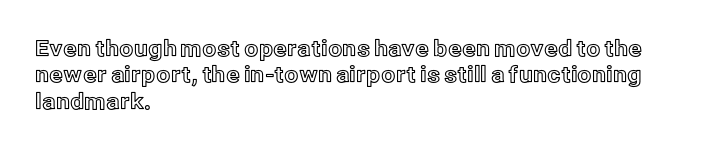
{"italic": "no", "underline": "no", "align": "left", "line_spacing_ratio": 1.2, "letter_spacing": "normal", "letter_spacing_em": 0.0, "glyph_px": 22}
